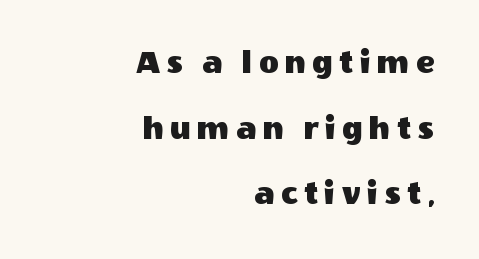
The image shows 34 px sans-serif type, upright; set right-aligned, loose line spacing (1.93x), not underlined; a large x-height.
